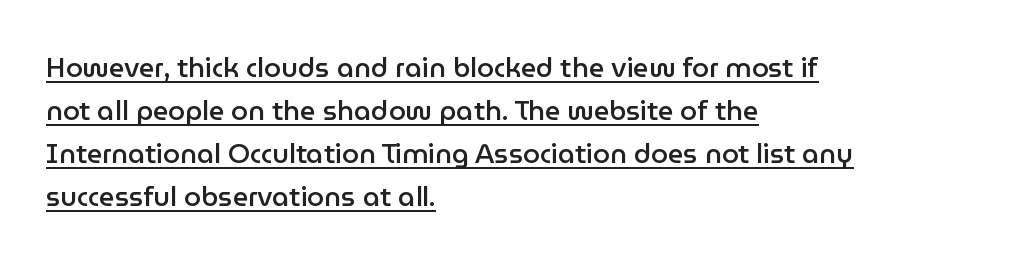
Q: Is the text bold? A: Semi-bold.
Q: Is the text italic (slanted)? A: No, it is upright.
Q: Is the text underlined? A: Yes.
Q: How is the paragraph aligned? A: Left-aligned.
Q: Is the spacing between letters normal or unusually wide? A: Normal.
Q: Is the spacing between lines tight, normal or loose? A: Normal.
